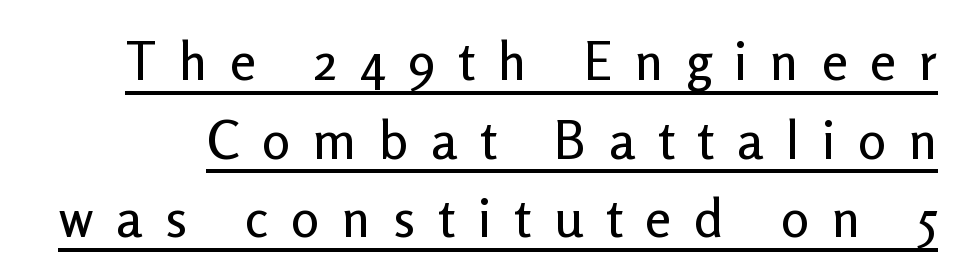
The letters carry no serifs — their stems end cleanly without finishing strokes. Is there much room between lines? A standard amount, neither cramped nor airy. Honestly, the underline is the first thing you notice here. The letters are spread apart with noticeably loose tracking.
